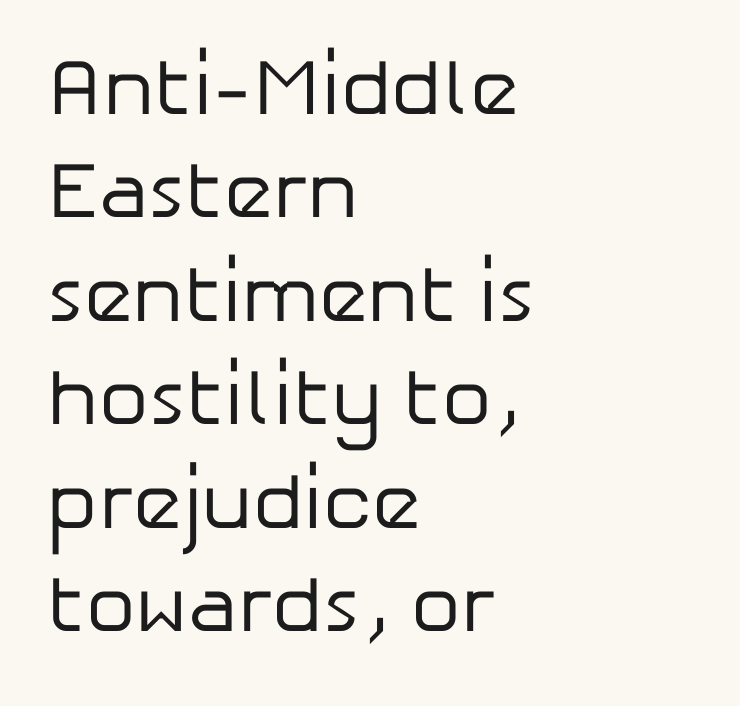
The image shows 79 px regular-weight sans-serif type, upright; set left-aligned, normal line spacing (1.31x), normal letter spacing, not underlined; low stroke contrast and a medium x-height.
